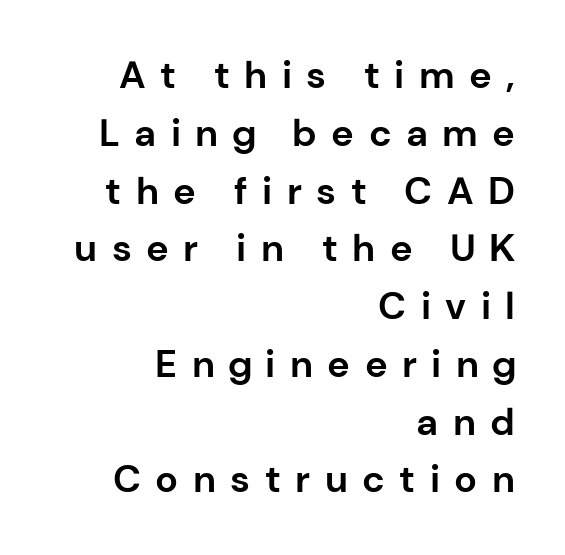
Q: Is the text bold? A: Yes.
Q: Is the text italic (slanted)? A: No, it is upright.
Q: Is the typeface a serif or a sans-serif typeface? A: Sans-serif.
Q: Is the text underlined? A: No.
Q: How is the paragraph aligned? A: Right-aligned.
Q: Is the spacing between letters normal or unusually wide? A: Unusually wide.
Q: Is the spacing between lines tight, normal or loose? A: Normal.
Q: Width (condensed, normal, or wide)? A: Normal.
Q: Stroke contrast? A: Low.
Q: x-height? A: Medium.
Q: Monospaced? A: No.
